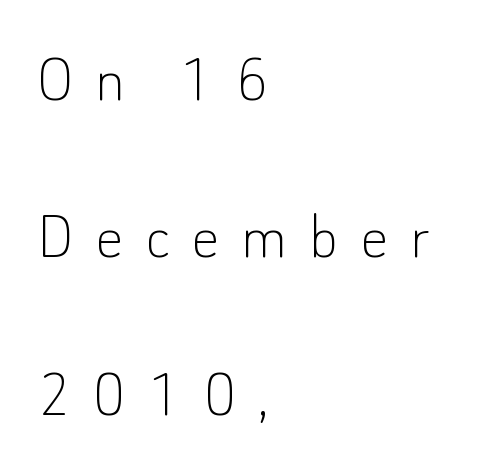
Q: Is the text bold? A: No.
Q: Is the text italic (slanted)? A: No, it is upright.
Q: Is the typeface a serif or a sans-serif typeface? A: Sans-serif.
Q: Is the text underlined? A: No.
Q: How is the paragraph aligned? A: Left-aligned.
Q: Is the spacing between letters normal or unusually wide? A: Unusually wide.
Q: Is the spacing between lines tight, normal or loose? A: Loose.
Q: Width (condensed, normal, or wide)? A: Normal.
Q: Stroke contrast? A: Low.
Q: x-height? A: Small.
Q: Monospaced? A: No.
